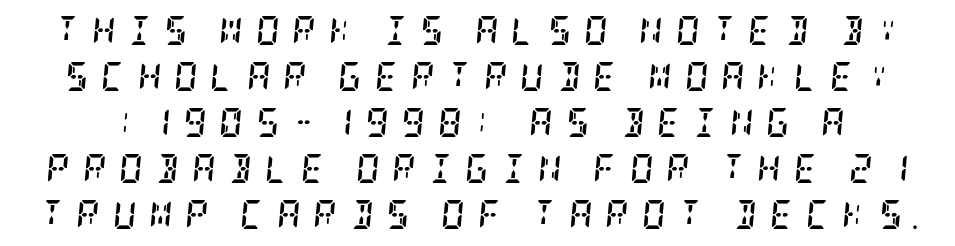
Q: Is the text bold? A: Yes.
Q: Is the text italic (slanted)? A: Yes, it leans right by about 5 degrees.
Q: Is the typeface a serif or a sans-serif typeface? A: Serif.
Q: Is the text underlined? A: No.
Q: Is the spacing between letters normal or unusually wide? A: Unusually wide.
Q: Is the spacing between lines tight, normal or loose? A: Normal.
Q: Width (condensed, normal, or wide)? A: Condensed.
Q: Stroke contrast? A: Low.
Q: x-height? A: Large.
